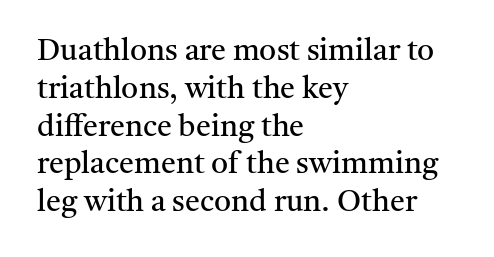
{"serif": "yes", "italic": "no", "bold": "no", "weight": "regular", "width": "normal", "stroke_contrast": "medium", "x_height": "medium", "monospaced": "no", "underline": "no", "align": "left", "line_spacing": "normal", "line_spacing_ratio": 1.26, "letter_spacing": "normal", "letter_spacing_em": 0.0, "glyph_px": 30}
